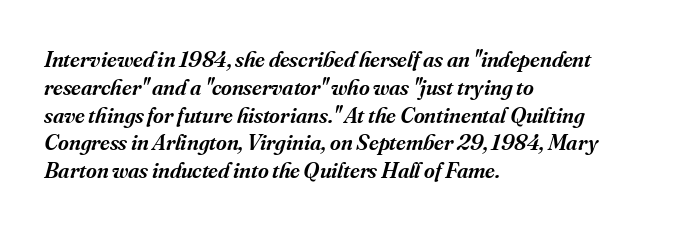
{"italic": "yes", "lean": "right", "slant_degrees": 16, "bold": "semi", "underline": "no", "align": "left", "line_spacing_ratio": 1.21, "letter_spacing": "normal", "letter_spacing_em": 0.0, "glyph_px": 23}
